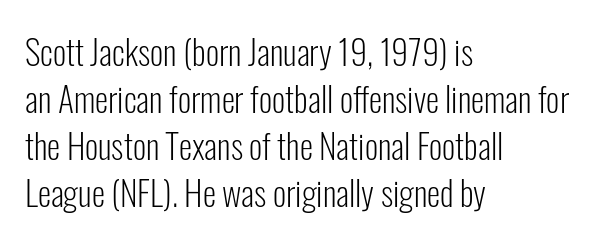
{"serif": "no", "italic": "no", "bold": "no", "weight": "light", "width": "condensed", "stroke_contrast": "low", "x_height": "medium", "monospaced": "no", "underline": "no", "align": "left", "line_spacing": "normal", "line_spacing_ratio": 1.38, "letter_spacing": "normal", "letter_spacing_em": 0.0, "glyph_px": 34}
